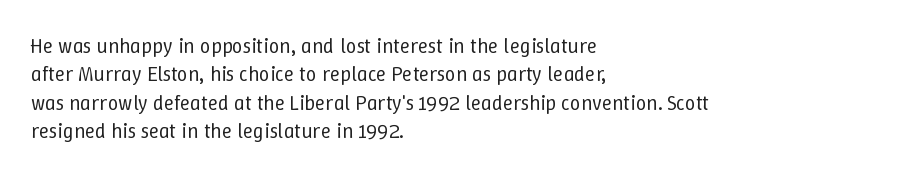
The image shows 21 px text type, upright; set left-aligned, normal line spacing (1.35x), normal letter spacing, not underlined.
